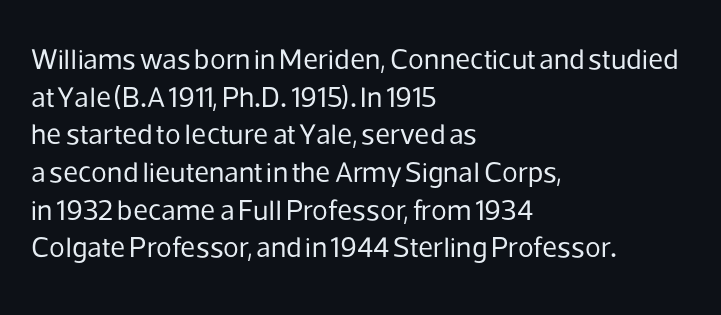
Q: Is the text bold? A: No.
Q: Is the text italic (slanted)? A: No, it is upright.
Q: Is the typeface a serif or a sans-serif typeface? A: Sans-serif.
Q: Is the text underlined? A: No.
Q: How is the paragraph aligned? A: Left-aligned.
Q: Is the spacing between letters normal or unusually wide? A: Normal.
Q: Is the spacing between lines tight, normal or loose? A: Normal.
Q: Width (condensed, normal, or wide)? A: Normal.
Q: Stroke contrast? A: Low.
Q: x-height? A: Medium.
Q: Monospaced? A: No.
